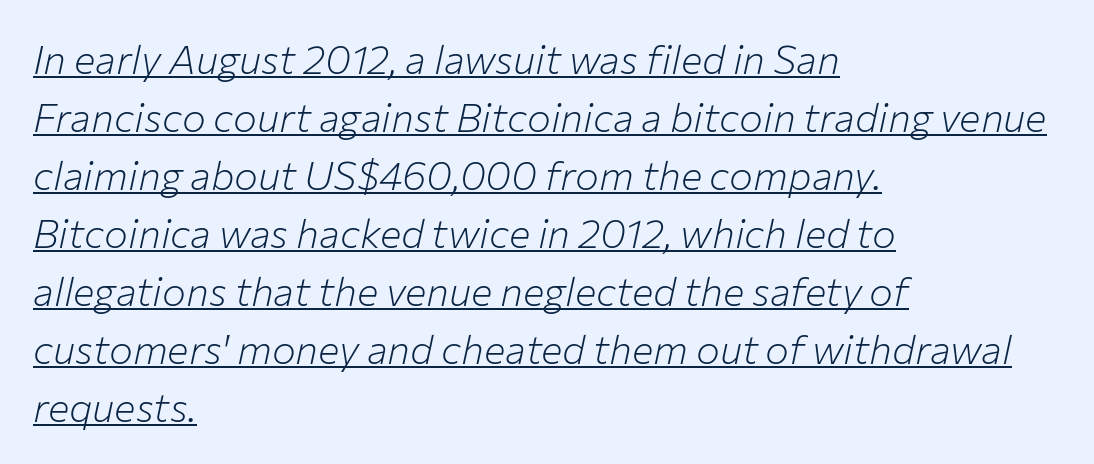
Q: Is the text bold? A: No.
Q: Is the text italic (slanted)? A: Yes, it leans right by about 12 degrees.
Q: Is the text underlined? A: Yes.
Q: How is the paragraph aligned? A: Left-aligned.
Q: Is the spacing between letters normal or unusually wide? A: Normal.
Q: Is the spacing between lines tight, normal or loose? A: Normal.
Q: Width (condensed, normal, or wide)? A: Normal.
Q: Stroke contrast? A: Low.
Q: x-height? A: Medium.
Q: Monospaced? A: No.
